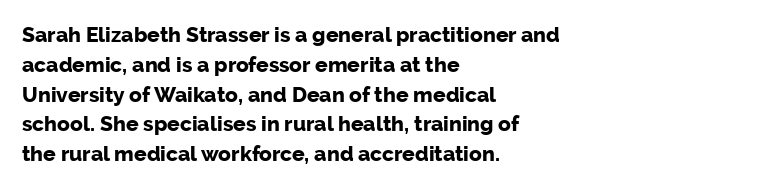
Q: Is the text bold? A: Yes.
Q: Is the text italic (slanted)? A: No, it is upright.
Q: Is the text underlined? A: No.
Q: How is the paragraph aligned? A: Left-aligned.
Q: Is the spacing between letters normal or unusually wide? A: Normal.
Q: Is the spacing between lines tight, normal or loose? A: Normal.
